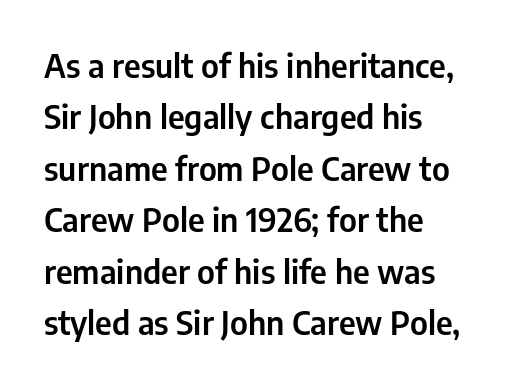
{"serif": "no", "italic": "no", "width": "condensed", "stroke_contrast": "low", "x_height": "medium", "monospaced": "no", "underline": "no", "align": "left", "line_spacing": "normal", "line_spacing_ratio": 1.56, "letter_spacing": "normal", "letter_spacing_em": 0.0, "glyph_px": 33}
